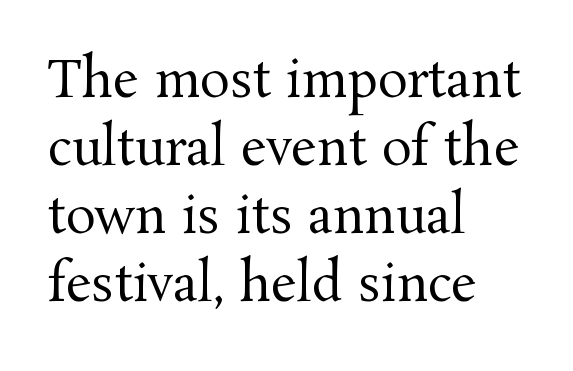
The image shows 50 px regular-weight serif type, upright; set left-aligned, normal line spacing (1.36x), normal letter spacing, not underlined; medium stroke contrast and a medium x-height.
